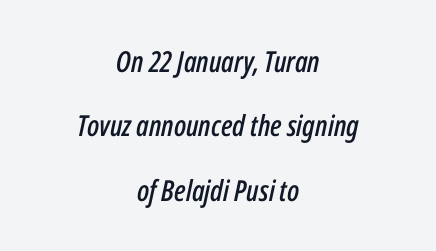
The specimen reads as italic at a glance. Centered paragraph, ragged on both sides. Quick note: interline space is abundant. Here the designer chose a conventional face with non-uniform glyph widths. Words appear dense and cohesive because spacing is normal.
